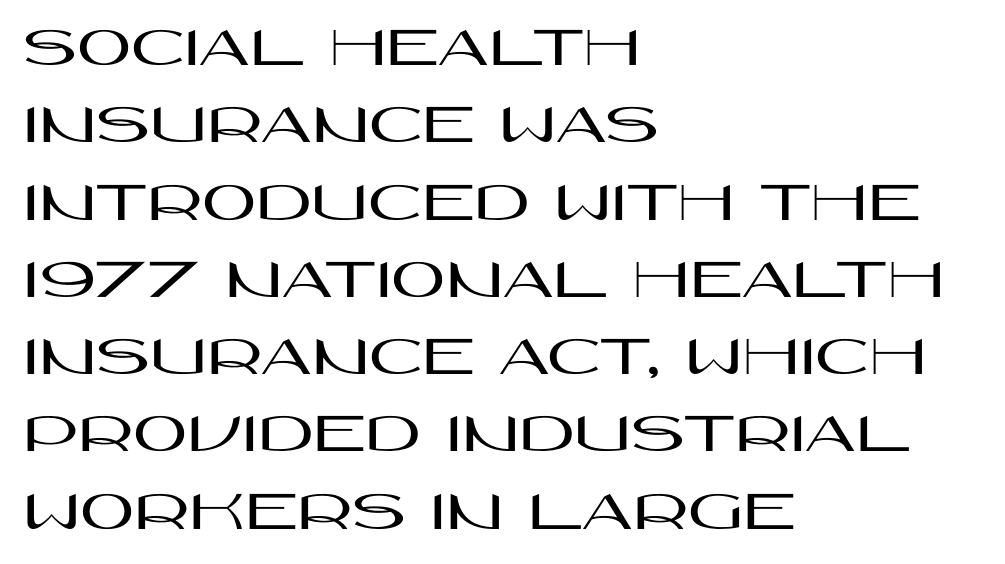
The strip under each line holds only bare page. When letters stand straight like this, we call the style roman or upright. These lines are rendered in a variable-pitch font. Serif or sans? Sans — the stroke terminals are bare. The passage shown has conventional tracking throughout.
